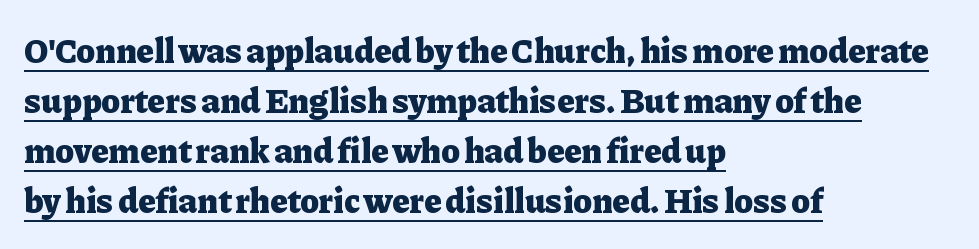
{"serif": "yes", "italic": "no", "bold": "yes", "weight": "heavy", "width": "normal", "stroke_contrast": "low", "x_height": "medium", "monospaced": "no", "underline": "yes", "align": "left", "line_spacing": "normal", "line_spacing_ratio": 1.43, "letter_spacing": "normal", "letter_spacing_em": 0.0, "glyph_px": 35}
